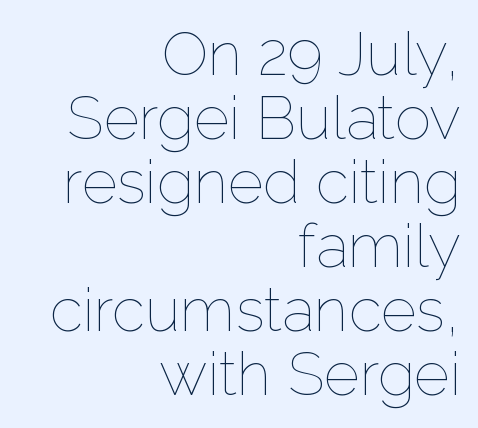
Q: Is the text bold? A: No.
Q: Is the text italic (slanted)? A: No, it is upright.
Q: Is the text underlined? A: No.
Q: How is the paragraph aligned? A: Right-aligned.
Q: Is the spacing between letters normal or unusually wide? A: Normal.
Q: Is the spacing between lines tight, normal or loose? A: Tight.
Q: Width (condensed, normal, or wide)? A: Normal.
Q: Stroke contrast? A: Low.
Q: x-height? A: Medium.
Q: Monospaced? A: No.
